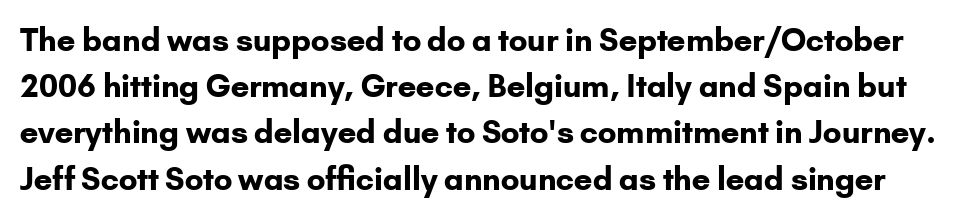
Glance below the letters and you will spot only blank space. The type sits square on the baseline with zero lean. You could call the tracking neutral — neither tight nor loose. Observe the absence of serifs on each vertical stroke in this sample. Look at the stroke-to-counter ratio: heavy, a bold.
